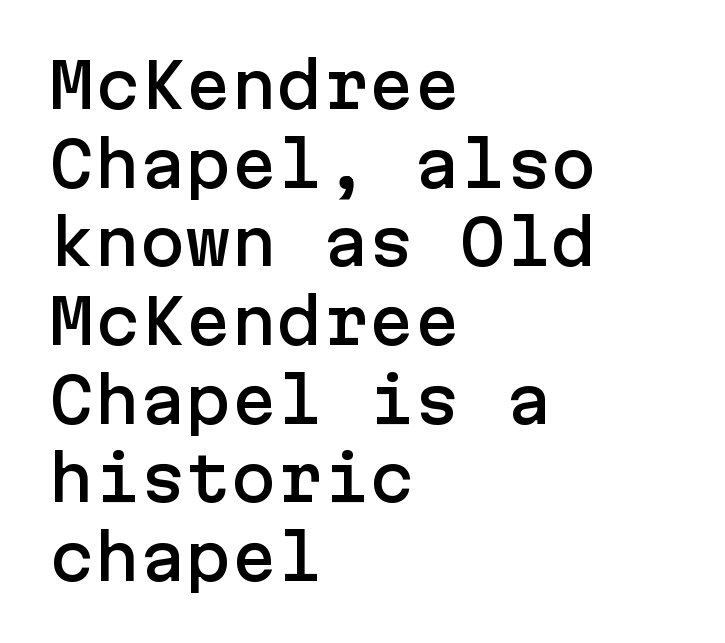
The image shows 61 px sans-serif type, upright; set left-aligned, normal line spacing (1.29x), normal letter spacing, not underlined; low stroke contrast and a medium x-height.
